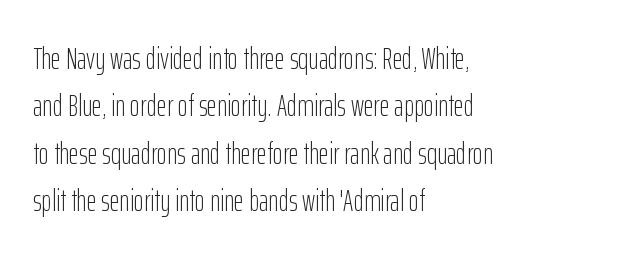
The image shows 31 px light, condensed sans-serif type, upright; set left-aligned, normal line spacing (1.53x), normal letter spacing, not underlined; low stroke contrast and a medium x-height.
